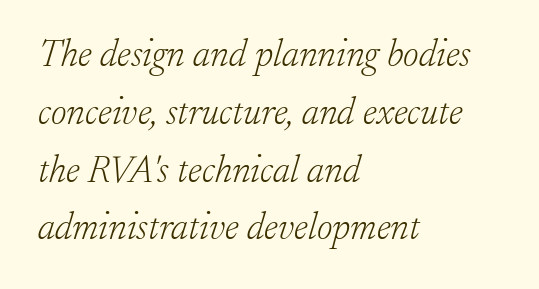
The image shows 38 px light serif type, italic (leaning right); set left-aligned, normal line spacing (1.52x), normal letter spacing, not underlined; low stroke contrast and a small x-height.
